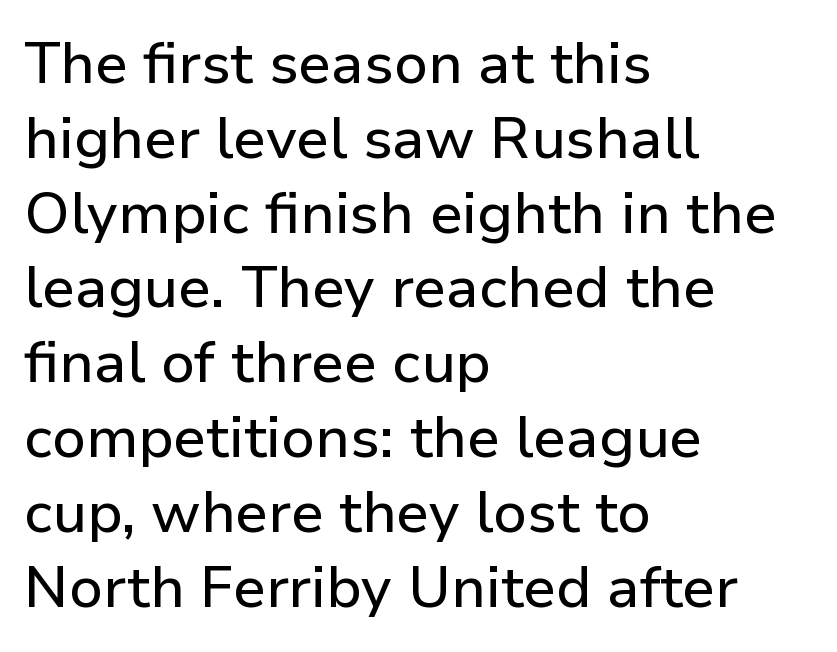
{"serif": "no", "italic": "no", "width": "normal", "stroke_contrast": "low", "x_height": "medium", "monospaced": "no", "underline": "no", "align": "left", "line_spacing": "normal", "line_spacing_ratio": 1.29, "letter_spacing": "normal", "letter_spacing_em": 0.0, "glyph_px": 58}
